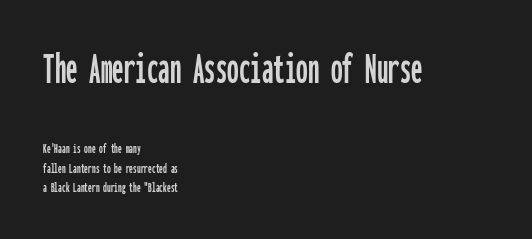
No extra tracking has been applied to these lines. Every character here occupies the same horizontal width, giving the sample a typewriter-like rhythm. Reading down the column, the eye jumps a familiar distance to each next line. The passage shown is not underscored anywhere. Italic: no, the glyphs are upright roman.
